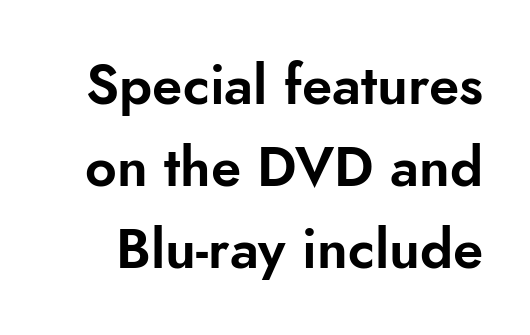
Does the type have serifs? No, each stem ends abruptly. Check the space under the baseline: it is left empty. What stands out about the letter spacing? Nothing — it is the standard amount. The space between consecutive lines is moderate. This sample uses an upright cut, with every glyph sitting square on the baseline. The letters advance in unequal steps, a hallmark of proportional type.
